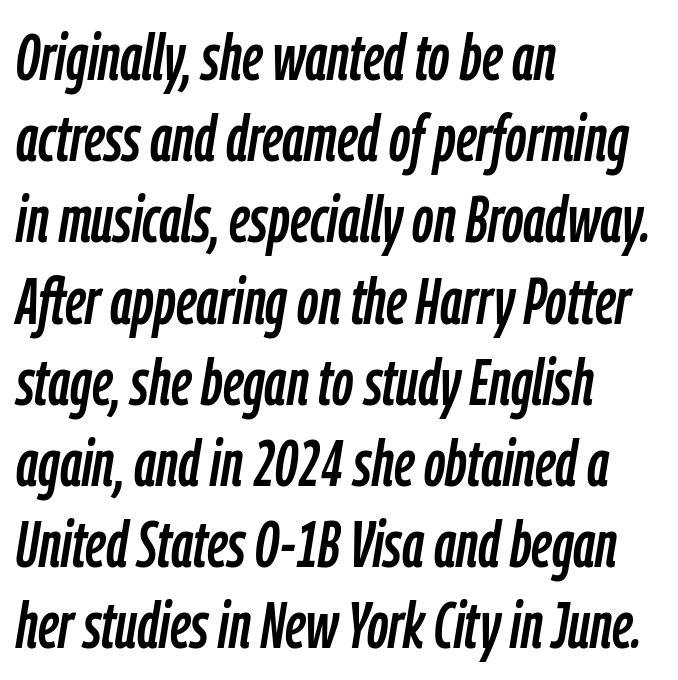
The image shows 66 px condensed type, italic (leaning right); set left-aligned, line spacing 1.23x, normal letter spacing, not underlined; low stroke contrast and a medium x-height.
